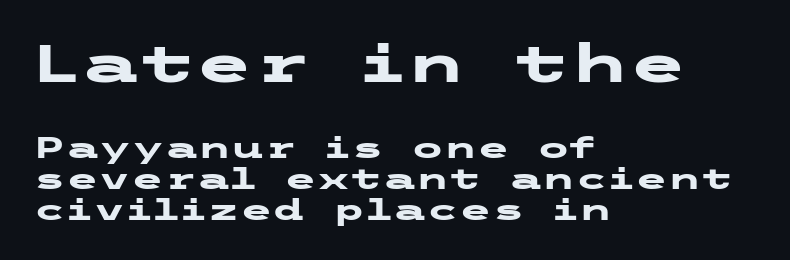
The image shows 53 px heavy, wide sans-serif type, upright; set left-aligned, tight line spacing (1.03x), normal letter spacing, not underlined; the first (top) block is 1.77x larger; low stroke contrast and a medium x-height.
